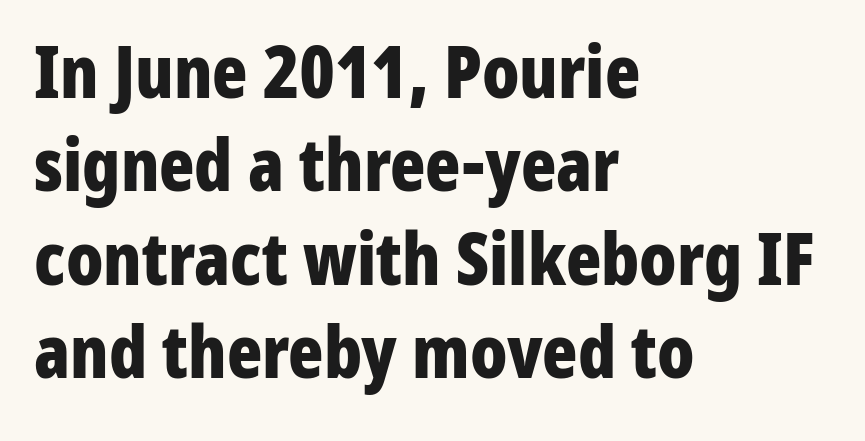
Q: Is the text bold? A: Yes.
Q: Is the text italic (slanted)? A: No, it is upright.
Q: Is the typeface a serif or a sans-serif typeface? A: Sans-serif.
Q: Is the text underlined? A: No.
Q: How is the paragraph aligned? A: Left-aligned.
Q: Is the spacing between letters normal or unusually wide? A: Normal.
Q: Is the spacing between lines tight, normal or loose? A: Normal.
Q: Width (condensed, normal, or wide)? A: Condensed.
Q: Stroke contrast? A: Low.
Q: x-height? A: Medium.
Q: Monospaced? A: No.
